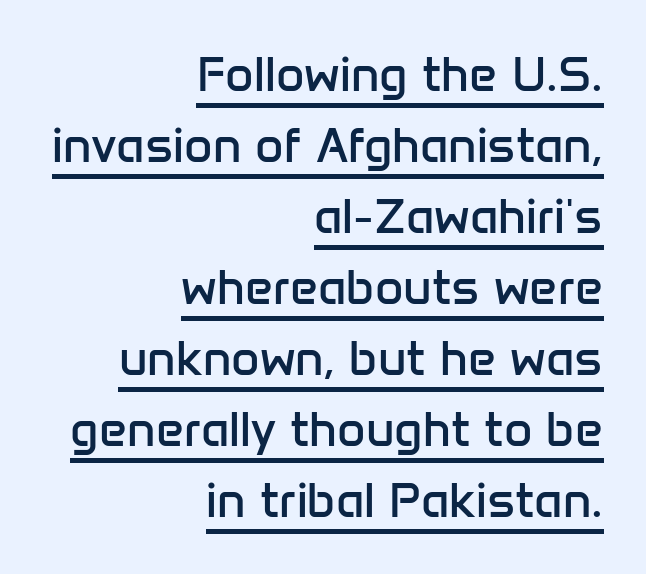
The image shows 49 px regular-weight sans-serif type, upright; set right-aligned, normal line spacing (1.45x), normal letter spacing, underlined; low stroke contrast and a medium x-height.
